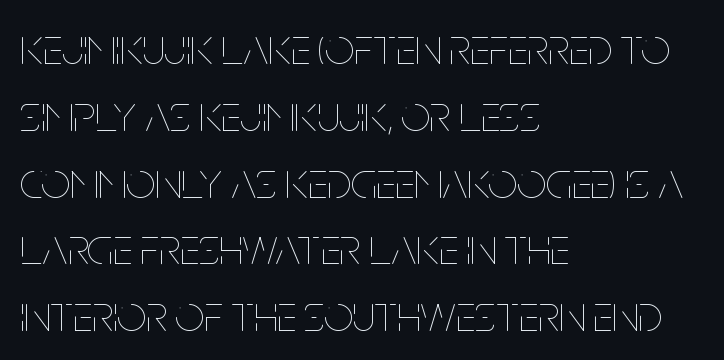
The image shows 51 px thin, condensed type, upright; set left-aligned, normal line spacing (1.31x), normal letter spacing, not underlined; low stroke contrast and a large x-height.
